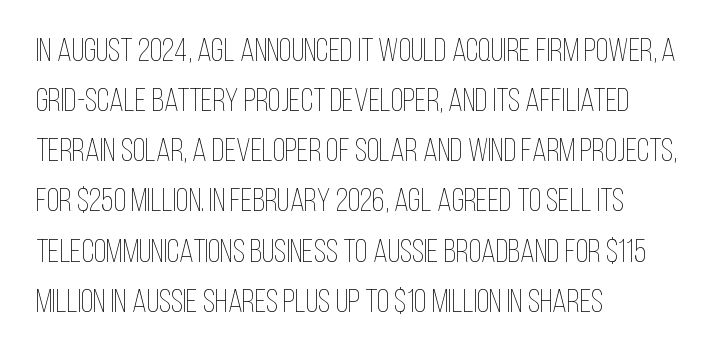
{"italic": "no", "bold": "no", "weight": "thin", "width": "condensed", "stroke_contrast": "low", "x_height": "large", "monospaced": "no", "underline": "no", "align": "left", "line_spacing": "normal", "line_spacing_ratio": 1.52, "letter_spacing": "normal", "letter_spacing_em": 0.0, "glyph_px": 33}
